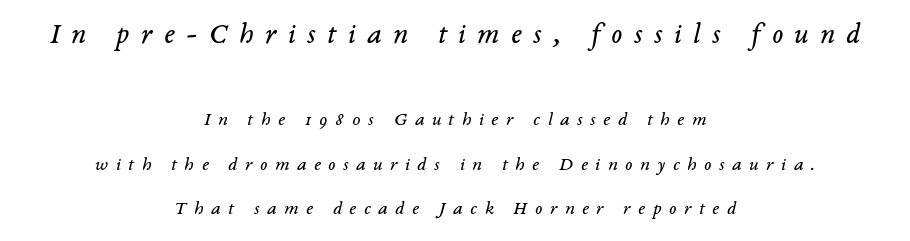
The image shows 29 px regular-weight serif type, italic (leaning right); set centered, loose line spacing (2.32x), unusually wide letter spacing (+0.4 em), not underlined; the first (top) block is 1.53x larger; low stroke contrast and a medium x-height.
